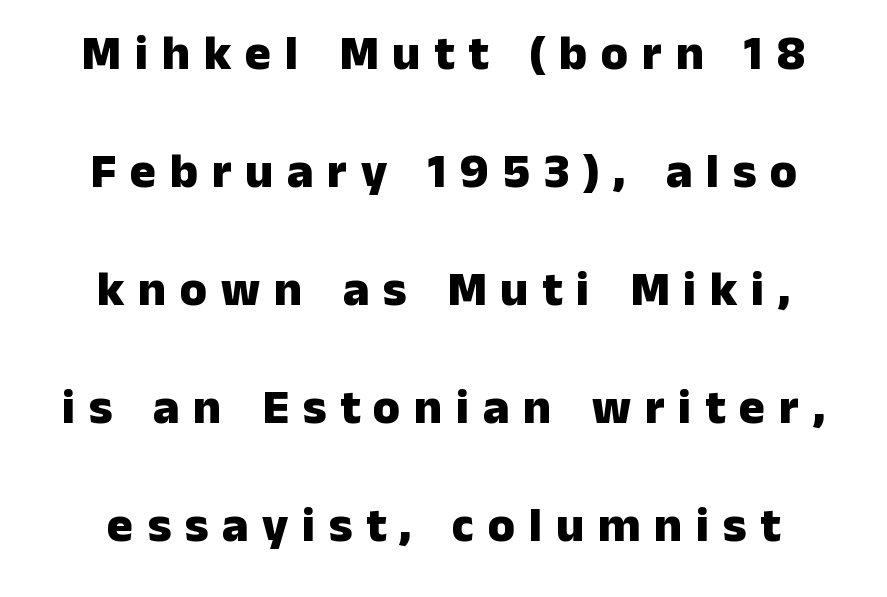
The image shows 49 px heavy sans-serif type, upright; set centered, loose line spacing (2.41x), unusually wide letter spacing (+0.28 em), not underlined; low stroke contrast and a medium x-height.
